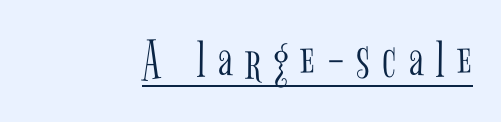
The image shows 55 px light, condensed serif type, upright; set right-aligned, unusually wide letter spacing (+0.23 em), underlined; low stroke contrast and a medium x-height.
